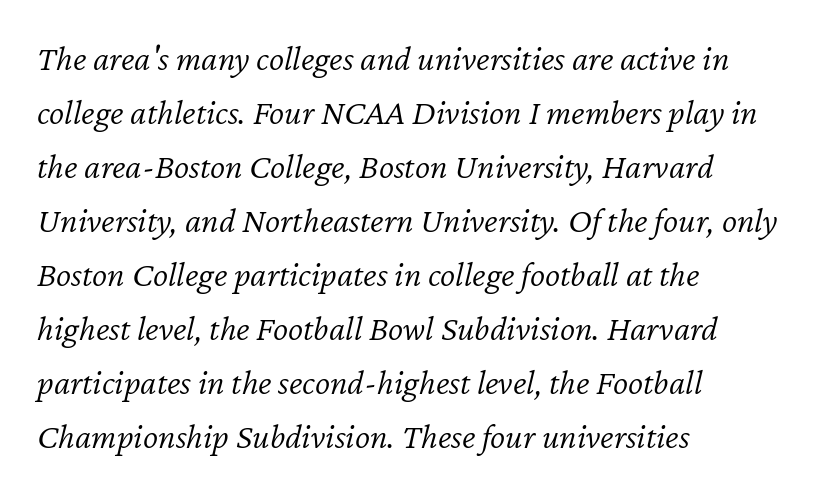
Varying glyph widths throughout — classic text-font behaviour. The letterforms sit shoulder to shoulder at normal distance. Does the lettering tilt? It does — this is italic. The rows are spaced the way most documents space them.
